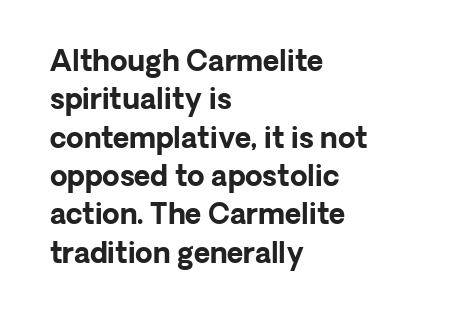
The sample has been set heavy, in full bold. Regarding leading, the lines here are spaced in the standard way. Posture: straight, roman, zero tilt. Line beginnings align vertically; line endings do not. Characters follow at the spacing the type designer built in. Underlining? Definitely not there.
